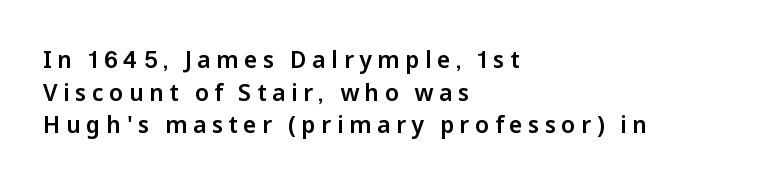
Q: Is the text italic (slanted)? A: No, it is upright.
Q: Is the text underlined? A: No.
Q: How is the paragraph aligned? A: Left-aligned.
Q: Is the spacing between letters normal or unusually wide? A: Unusually wide.
Q: Is the spacing between lines tight, normal or loose? A: Normal.
